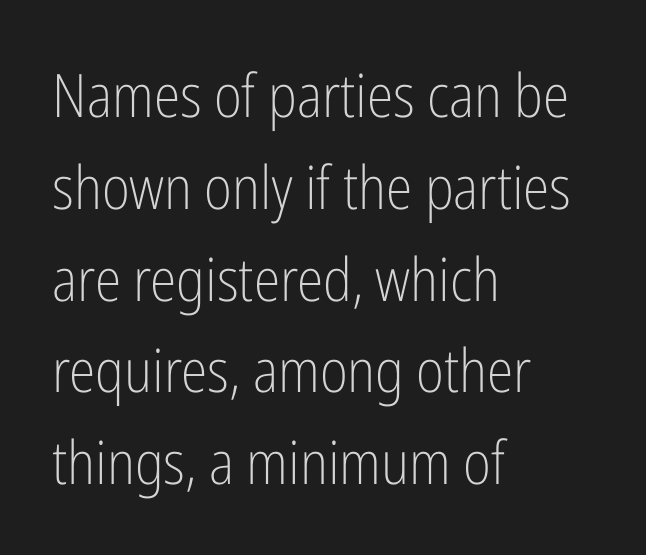
{"serif": "no", "italic": "no", "bold": "no", "weight": "light", "width": "condensed", "stroke_contrast": "low", "x_height": "medium", "monospaced": "no", "underline": "no", "align": "left", "line_spacing": "normal", "line_spacing_ratio": 1.53, "letter_spacing": "normal", "letter_spacing_em": 0.0, "glyph_px": 60}
